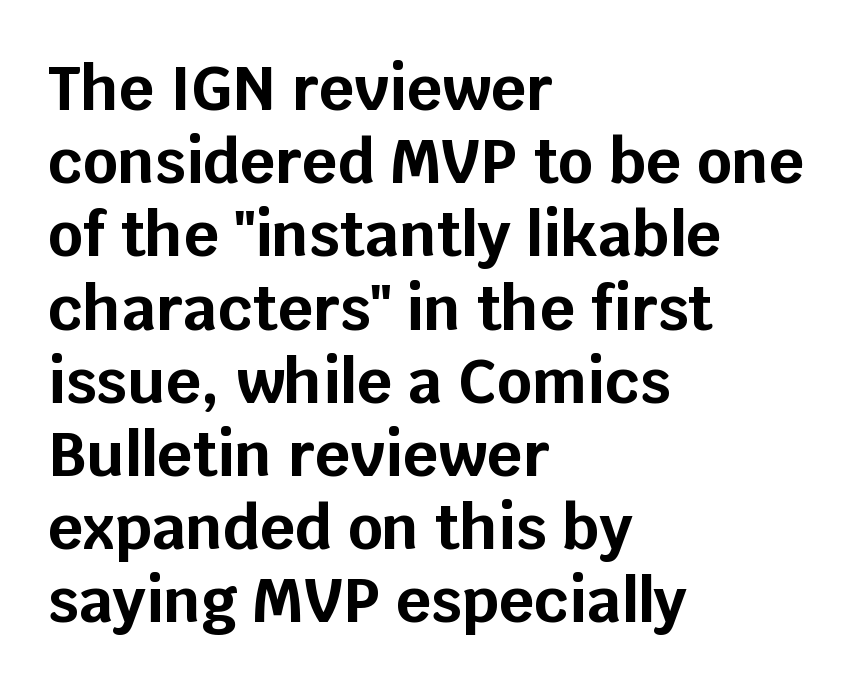
The image shows 61 px bold sans-serif type, upright; set left-aligned, line spacing 1.2x, normal letter spacing, not underlined; low stroke contrast and a large x-height.
